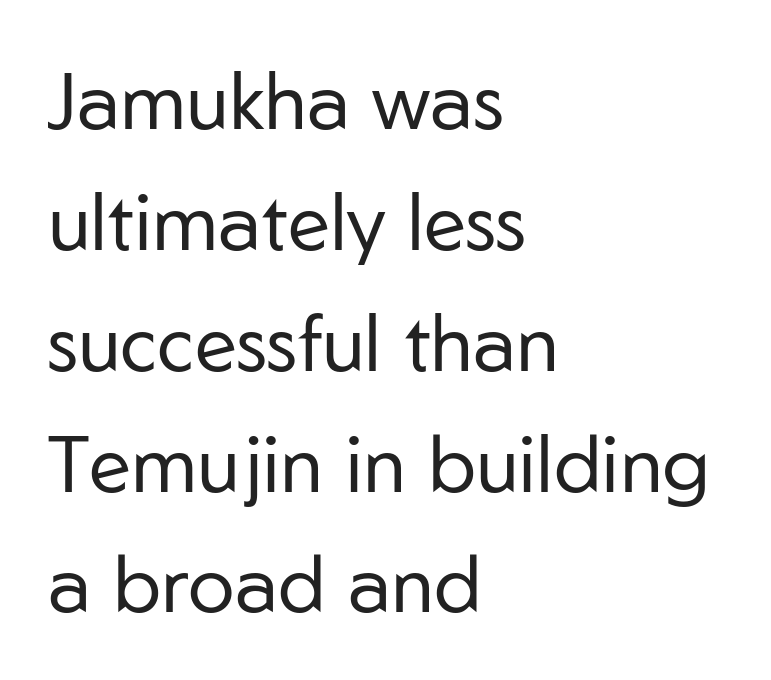
{"serif": "no", "italic": "no", "bold": "no", "weight": "regular", "width": "normal", "stroke_contrast": "low", "x_height": "medium", "monospaced": "no", "underline": "no", "align": "left", "line_spacing": "normal", "line_spacing_ratio": 1.53, "letter_spacing": "normal", "letter_spacing_em": 0.0, "glyph_px": 79}
